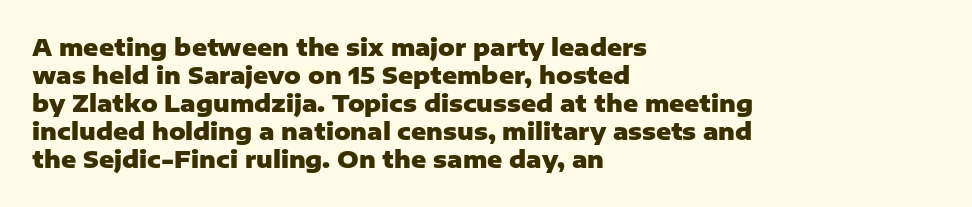
{"italic": "no", "bold": "yes", "underline": "no", "align": "left", "line_spacing_ratio": 1.22, "letter_spacing": "normal", "letter_spacing_em": 0.0, "glyph_px": 23}
